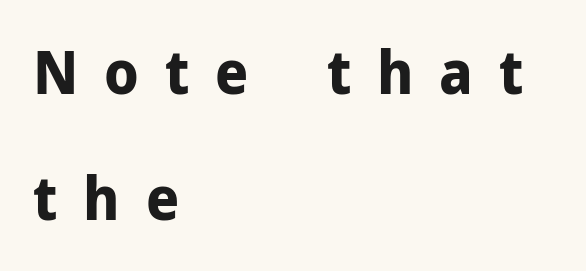
The image shows 60 px bold sans-serif type, upright; set left-aligned, loose line spacing (2.1x), unusually wide letter spacing (+0.43 em), not underlined; low stroke contrast and a medium x-height.
